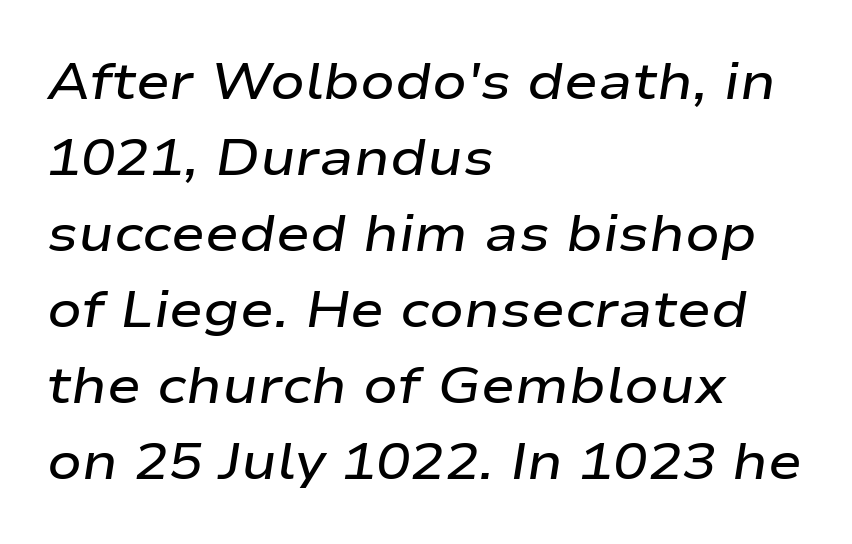
Q: Is the text bold? A: Semi-bold.
Q: Is the text italic (slanted)? A: Yes, it leans right by about 9 degrees.
Q: Is the text underlined? A: No.
Q: How is the paragraph aligned? A: Left-aligned.
Q: Is the spacing between letters normal or unusually wide? A: Normal.
Q: Is the spacing between lines tight, normal or loose? A: Normal.
Q: Width (condensed, normal, or wide)? A: Wide.
Q: Stroke contrast? A: Low.
Q: x-height? A: Medium.
Q: Monospaced? A: No.
